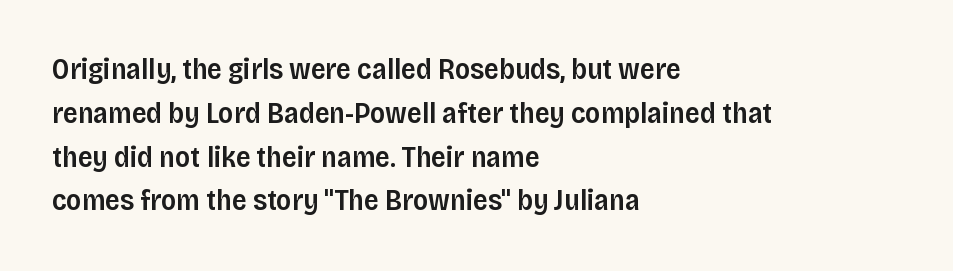
{"serif": "no", "italic": "no", "bold": "semi", "weight": "semibold", "width": "normal", "stroke_contrast": "low", "x_height": "large", "monospaced": "no", "underline": "no", "align": "left", "line_spacing": "normal", "line_spacing_ratio": 1.51, "letter_spacing": "normal", "letter_spacing_em": 0.0, "glyph_px": 29}
